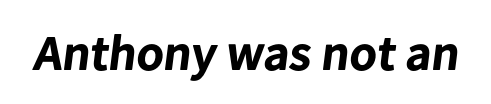
The image shows 50 px bold sans-serif type; set normal letter spacing, not underlined; low stroke contrast and a medium x-height.
